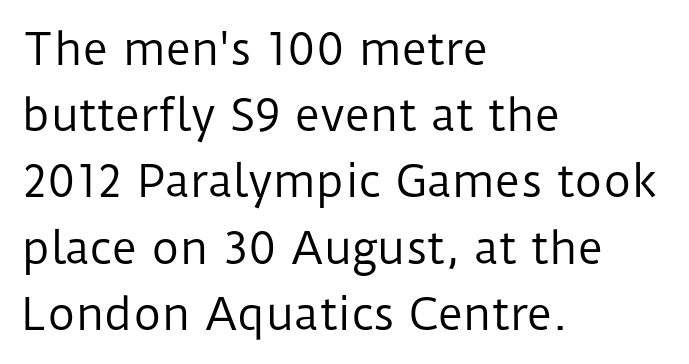
{"serif": "no", "italic": "no", "bold": "no", "weight": "regular", "width": "normal", "stroke_contrast": "low", "x_height": "medium", "monospaced": "no", "underline": "no", "align": "left", "line_spacing": "normal", "line_spacing_ratio": 1.54, "letter_spacing": "normal", "letter_spacing_em": 0.0, "glyph_px": 43}
